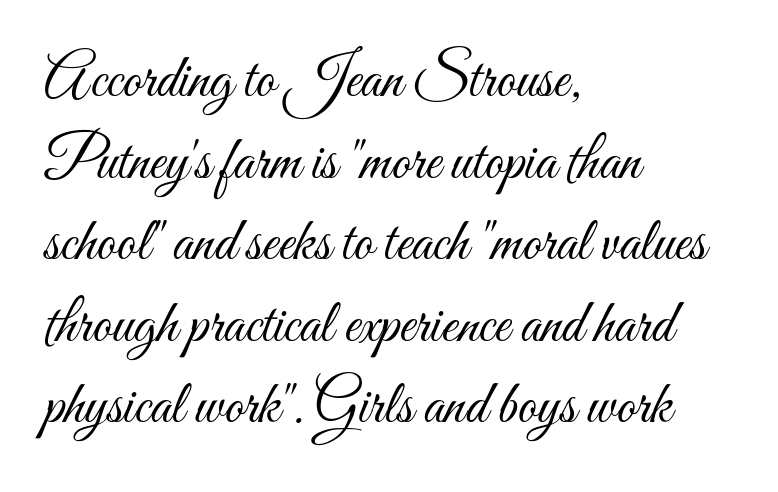
Lines of text with bare space underneath. Here the designer chose a conventional face with non-uniform glyph widths. These lines keep a tight, regular rhythm from letter to letter. Weight: regular or lighter. The line-height multiplier appears to be the usual default.
